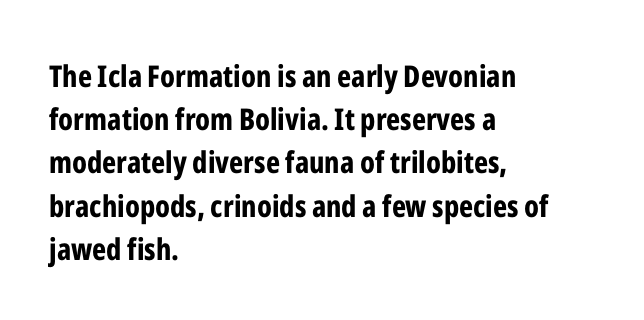
{"serif": "no", "italic": "no", "bold": "yes", "weight": "bold", "width": "condensed", "stroke_contrast": "low", "x_height": "medium", "monospaced": "no", "underline": "no", "align": "left", "line_spacing": "normal", "line_spacing_ratio": 1.44, "letter_spacing": "normal", "letter_spacing_em": 0.0, "glyph_px": 30}
